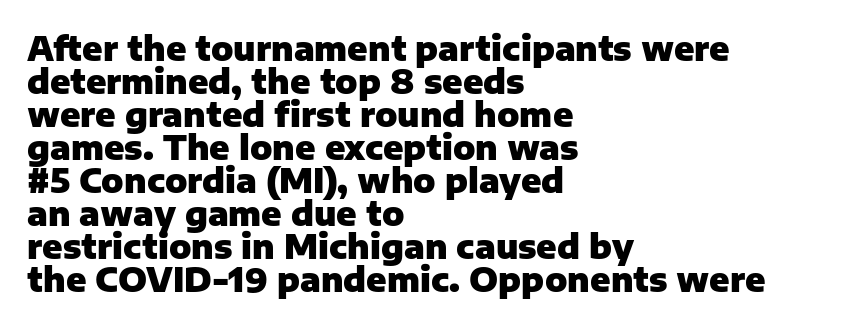
{"serif": "no", "italic": "no", "bold": "yes", "weight": "heavy", "width": "normal", "stroke_contrast": "low", "x_height": "medium", "monospaced": "no", "underline": "no", "align": "left", "line_spacing": "tight", "line_spacing_ratio": 1.0, "letter_spacing": "normal", "letter_spacing_em": 0.0, "glyph_px": 33}
